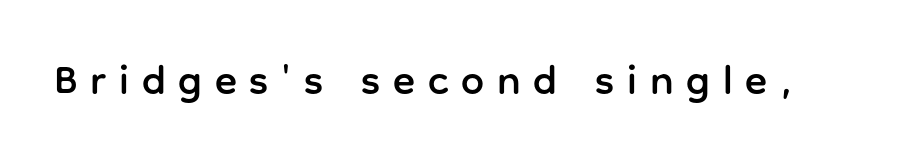
{"serif": "no", "italic": "no", "width": "normal", "stroke_contrast": "low", "x_height": "medium", "monospaced": "no", "underline": "no", "letter_spacing": "wide", "letter_spacing_em": 0.31, "glyph_px": 41}
